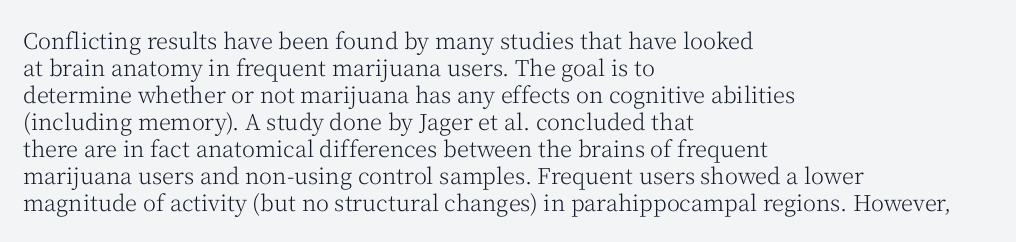
Q: Is the text bold? A: No.
Q: Is the text italic (slanted)? A: No, it is upright.
Q: Is the text underlined? A: No.
Q: How is the paragraph aligned? A: Left-aligned.
Q: Is the spacing between letters normal or unusually wide? A: Normal.
